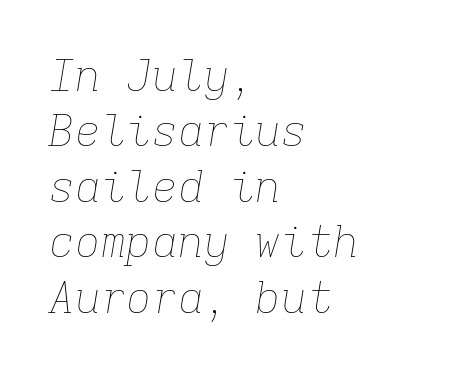
This reads as an unemphasized weight, regular at the heaviest. The face used here has a pronounced slope to its letters. Characters follow at the spacing the type designer built in. Looks like terminal output: every glyph gets an equal slot.
